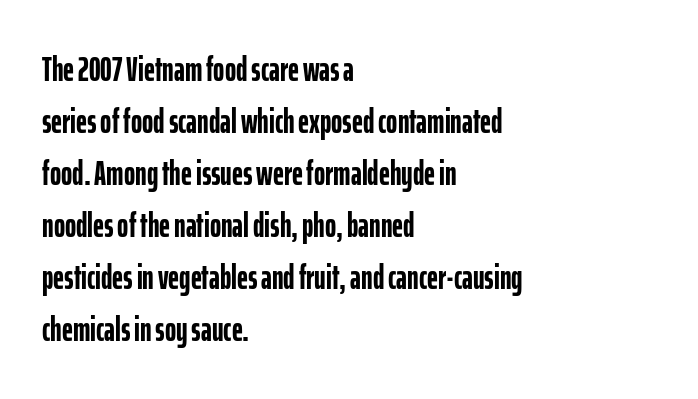
{"serif": "no", "italic": "no", "bold": "yes", "weight": "semibold", "width": "condensed", "stroke_contrast": "low", "x_height": "medium", "monospaced": "no", "underline": "no", "align": "left", "line_spacing": "normal", "line_spacing_ratio": 1.53, "letter_spacing": "normal", "letter_spacing_em": 0.0, "glyph_px": 34}
